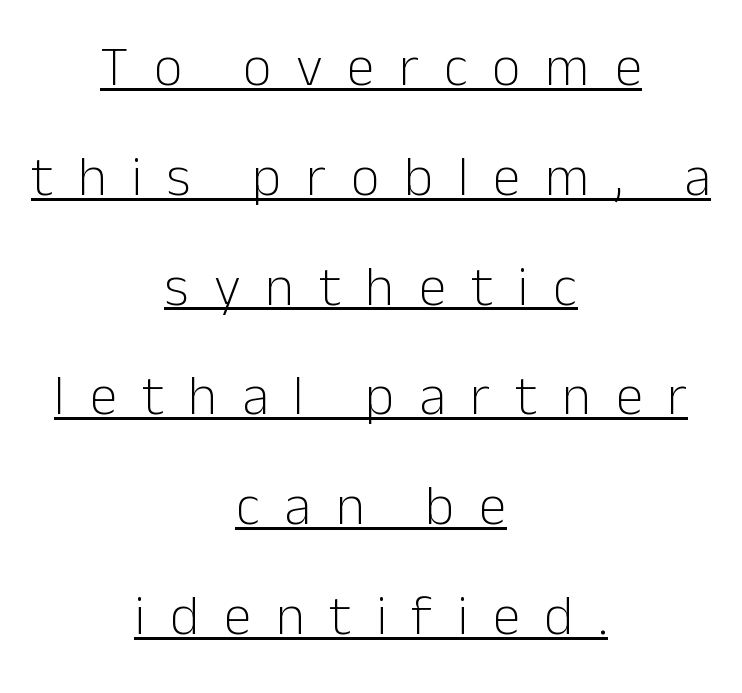
Q: Is the text bold? A: No.
Q: Is the text italic (slanted)? A: No, it is upright.
Q: Is the typeface a serif or a sans-serif typeface? A: Sans-serif.
Q: Is the text underlined? A: Yes.
Q: How is the paragraph aligned? A: Centered.
Q: Is the spacing between letters normal or unusually wide? A: Unusually wide.
Q: Is the spacing between lines tight, normal or loose? A: Loose.
Q: Width (condensed, normal, or wide)? A: Normal.
Q: Stroke contrast? A: Low.
Q: x-height? A: Medium.
Q: Monospaced? A: No.
